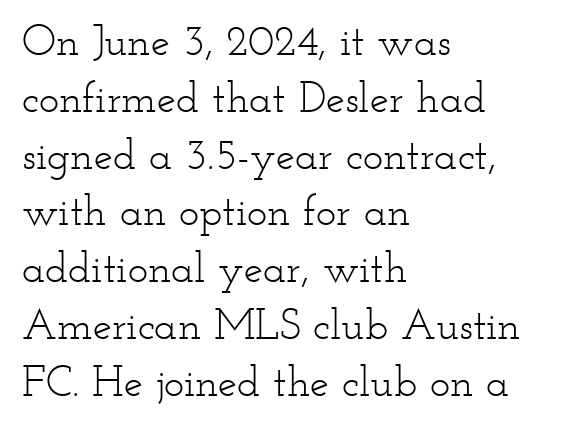
Heaviness? Minimal to ordinary, like unemphasized prose. This sample has the flowing, uneven cadence of proportional lettering. Compared with a centered layout, this one pins lines to the left instead. Is there any slant? The stems are plumb. Does the type have serifs? Yes, each stem ends in a small foot.
